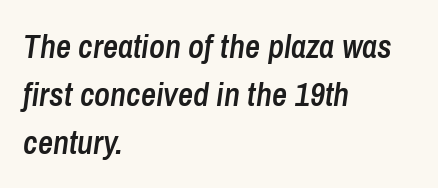
Q: Is the text bold? A: Semi-bold.
Q: Is the text italic (slanted)? A: Yes, it leans right by about 8 degrees.
Q: Is the text underlined? A: No.
Q: How is the paragraph aligned? A: Left-aligned.
Q: Is the spacing between letters normal or unusually wide? A: Normal.
Q: Is the spacing between lines tight, normal or loose? A: Normal.
Q: Width (condensed, normal, or wide)? A: Condensed.
Q: Stroke contrast? A: Low.
Q: x-height? A: Medium.
Q: Monospaced? A: No.
